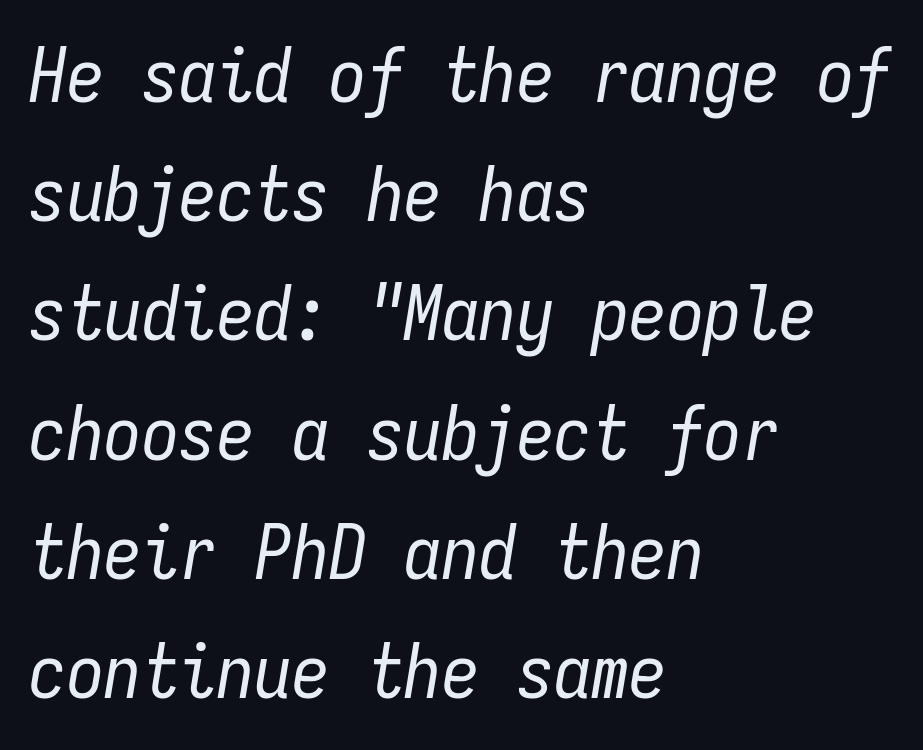
The image shows 75 px regular-weight, condensed type, italic (leaning right), monospaced; set left-aligned, normal line spacing (1.59x), normal letter spacing, not underlined; low stroke contrast and a medium x-height.
